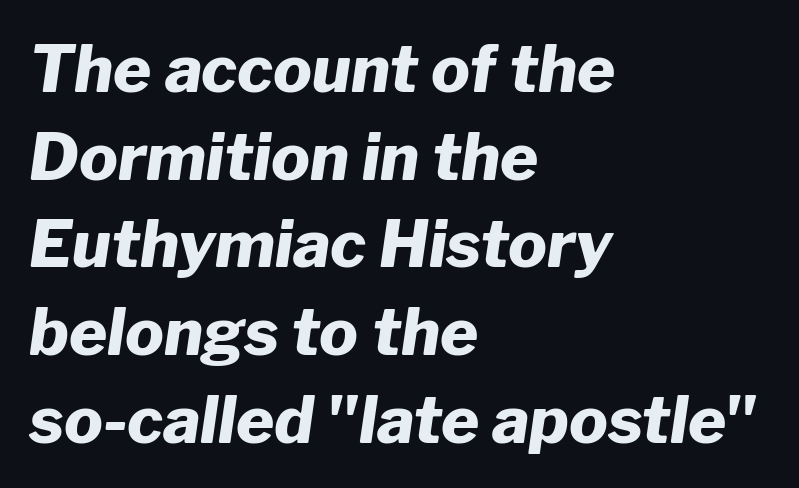
Bold? Absolutely — the strokes are thick and heavy. Descenders are the only things crossing below the line. The rendering uses natural spacing where letterforms have individual widths. This rendering leaves character spacing at its baseline value. Slanted lettering throughout.
